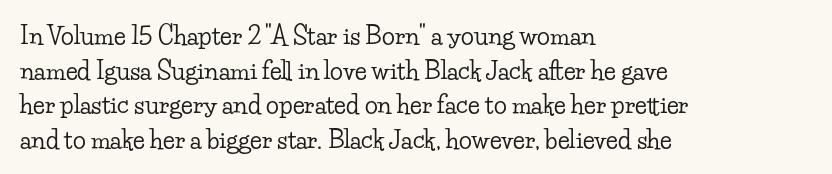
Q: Is the text italic (slanted)? A: No, it is upright.
Q: Is the text underlined? A: No.
Q: How is the paragraph aligned? A: Left-aligned.
Q: Is the spacing between letters normal or unusually wide? A: Normal.
Q: Is the spacing between lines tight, normal or loose? A: Normal.
